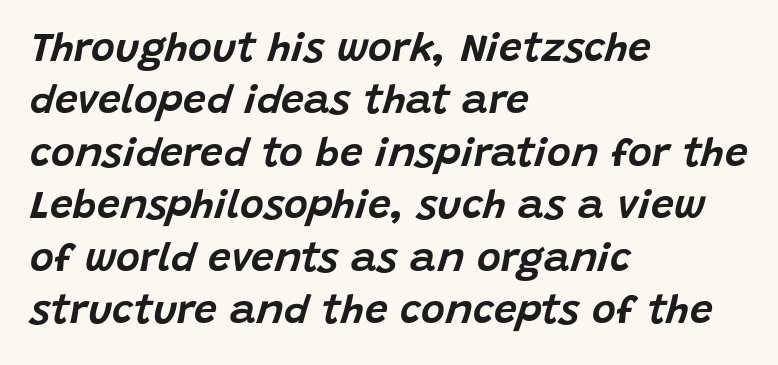
Q: Is the text italic (slanted)? A: Yes, it leans right by about 15 degrees.
Q: Is the text underlined? A: No.
Q: How is the paragraph aligned? A: Left-aligned.
Q: Is the spacing between letters normal or unusually wide? A: Normal.
Q: Is the spacing between lines tight, normal or loose? A: Normal.
Q: Width (condensed, normal, or wide)? A: Normal.
Q: Stroke contrast? A: Low.
Q: x-height? A: Large.
Q: Monospaced? A: No.
